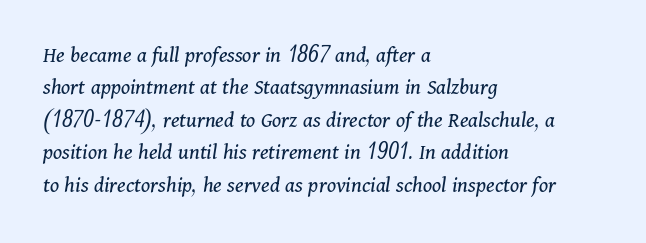
{"italic": "yes", "lean": "right", "slant_degrees": 11, "bold": "no", "underline": "no", "align": "left", "line_spacing": "normal", "line_spacing_ratio": 1.41, "letter_spacing": "normal", "letter_spacing_em": 0.0, "glyph_px": 23}
